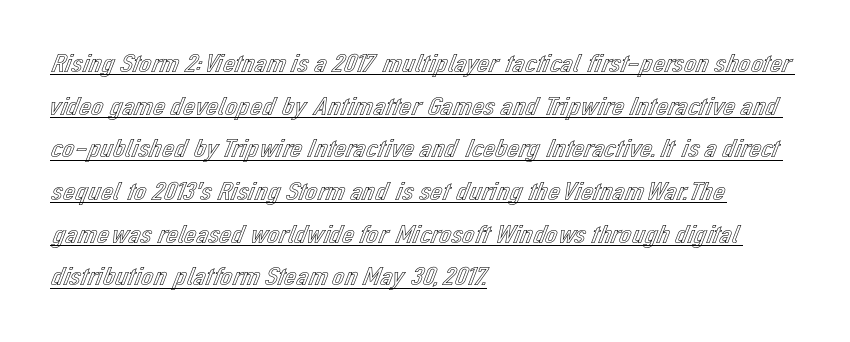
The image shows 27 px text type; set left-aligned, normal line spacing (1.58x), normal letter spacing, underlined.
